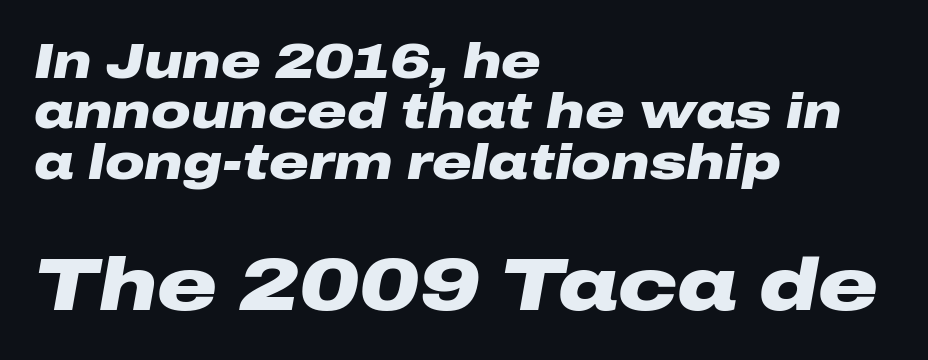
The image shows 74 px heavy, wide type, italic (leaning right); set left-aligned, tight line spacing (1.03x), normal letter spacing, not underlined; the second (bottom) block is 1.51x larger; low stroke contrast and a medium x-height.
